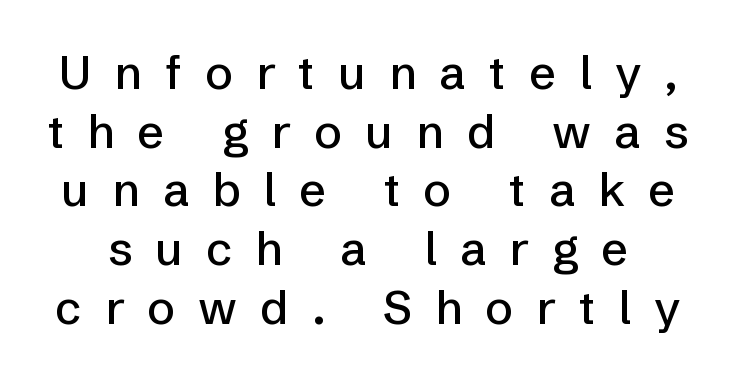
Is the letter spacing exaggerated? Yes — the characters are pushed far apart. The rows are spaced the way most documents space them. Varying glyph widths throughout — classic text-font behaviour. This sample uses an upright cut, with every glyph sitting square on the baseline. Nobody drew a line under any word here. The letters carry no serifs — their stems end cleanly without finishing strokes.
